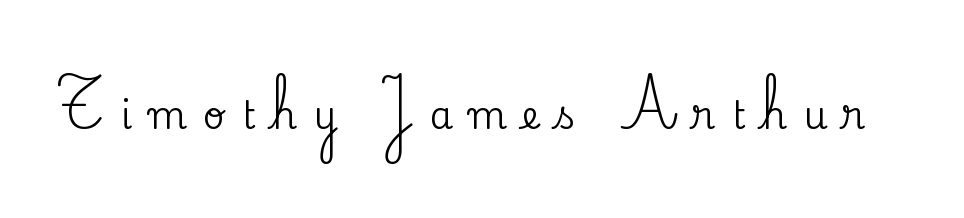
The image shows 38 px serif type, upright; set unusually wide letter spacing (+0.42 em), not underlined; medium stroke contrast and a small x-height.
